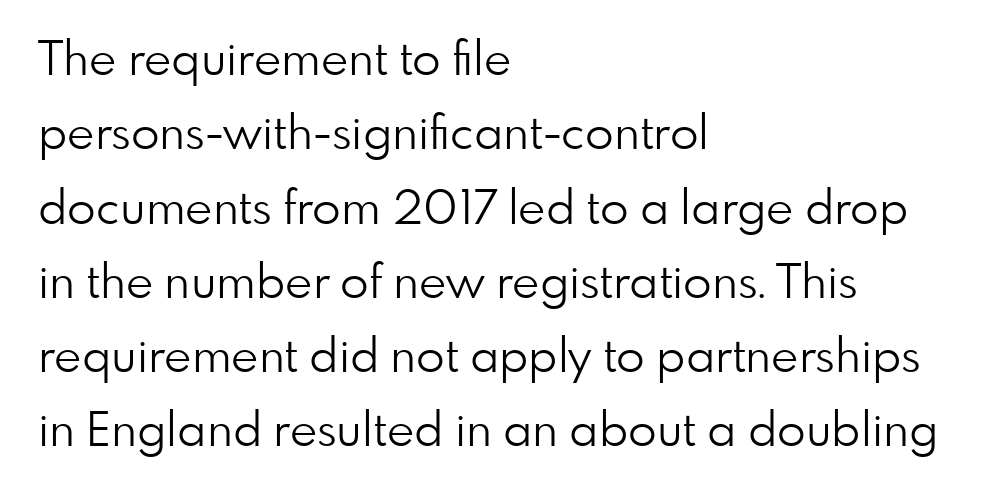
The line texture is even and compact thanks to regular tracking. Each row of text sits above clean, open space. Think standard paragraph weight, or any step lighter than that. Is the block centered? No — it sits flush against the left margin.
